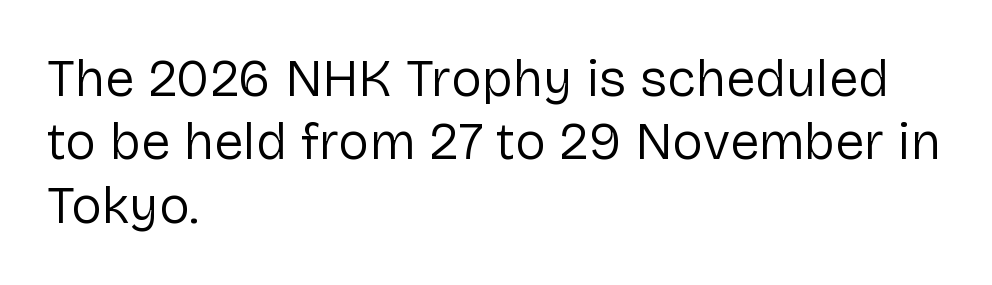
{"serif": "no", "italic": "no", "bold": "no", "weight": "regular", "width": "normal", "stroke_contrast": "low", "x_height": "medium", "monospaced": "no", "underline": "no", "align": "left", "line_spacing_ratio": 1.22, "letter_spacing": "normal", "letter_spacing_em": 0.0, "glyph_px": 52}
